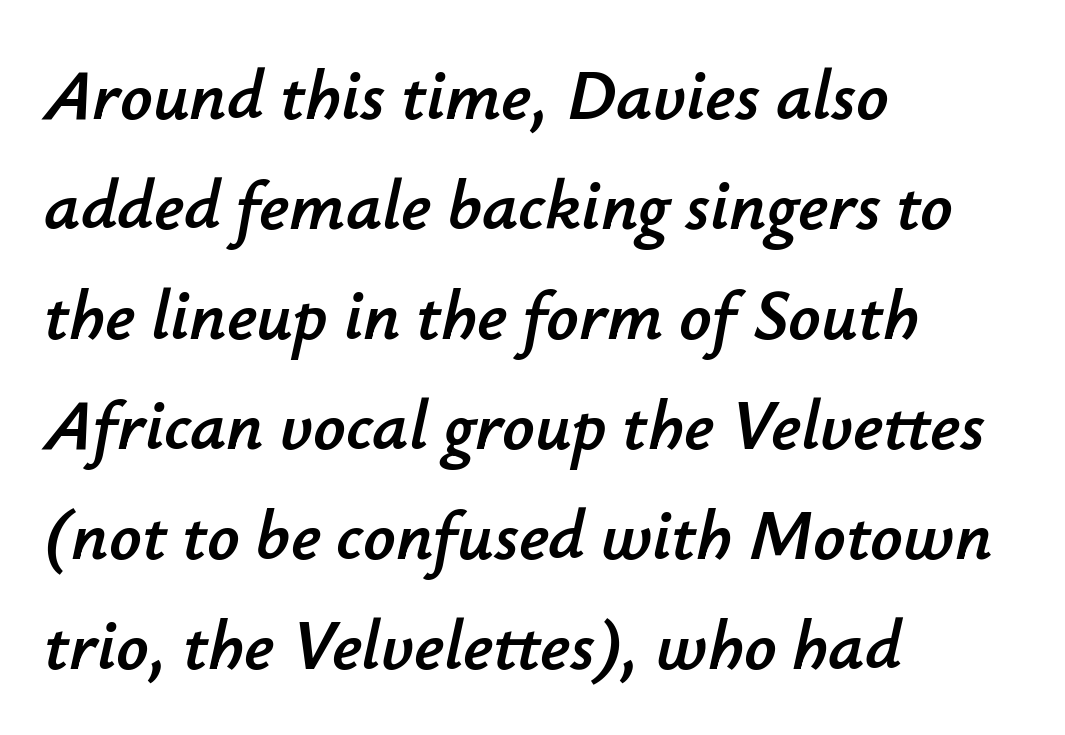
Q: Is the text italic (slanted)? A: Yes, it leans right by about 12 degrees.
Q: Is the text underlined? A: No.
Q: How is the paragraph aligned? A: Left-aligned.
Q: Is the spacing between letters normal or unusually wide? A: Normal.
Q: Is the spacing between lines tight, normal or loose? A: Normal.
Q: Width (condensed, normal, or wide)? A: Normal.
Q: Stroke contrast? A: Low.
Q: x-height? A: Small.
Q: Monospaced? A: No.
